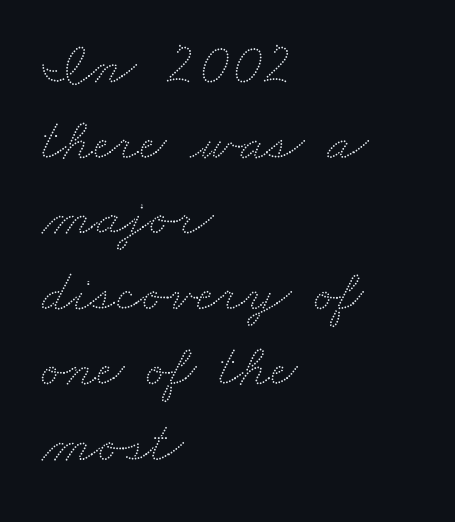
{"width": "wide", "stroke_contrast": "low", "x_height": "small", "monospaced": "no", "underline": "no", "align": "left", "line_spacing": "normal", "line_spacing_ratio": 1.28, "letter_spacing": "normal", "letter_spacing_em": 0.0, "glyph_px": 59}
